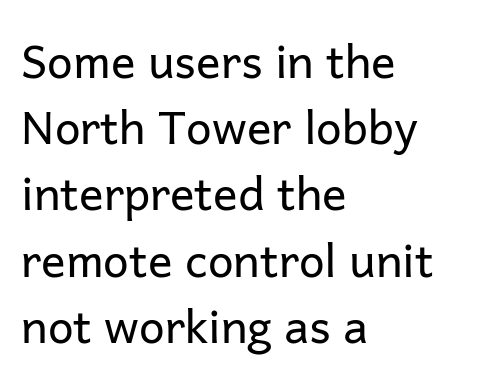
{"serif": "no", "italic": "no", "bold": "no", "weight": "regular", "width": "normal", "stroke_contrast": "low", "x_height": "medium", "monospaced": "no", "underline": "no", "align": "left", "line_spacing": "normal", "line_spacing_ratio": 1.44, "letter_spacing": "normal", "letter_spacing_em": 0.0, "glyph_px": 46}
